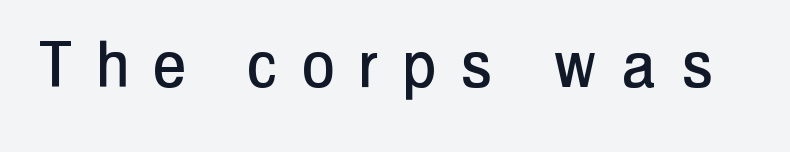
Q: Is the text italic (slanted)? A: No, it is upright.
Q: Is the typeface a serif or a sans-serif typeface? A: Sans-serif.
Q: Is the text underlined? A: No.
Q: Is the spacing between letters normal or unusually wide? A: Unusually wide.
Q: Width (condensed, normal, or wide)? A: Condensed.
Q: Stroke contrast? A: Low.
Q: x-height? A: Medium.
Q: Monospaced? A: No.
